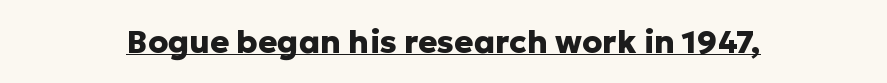
The image shows 32 px heavy sans-serif type, upright; set normal letter spacing, underlined; low stroke contrast and a medium x-height.
